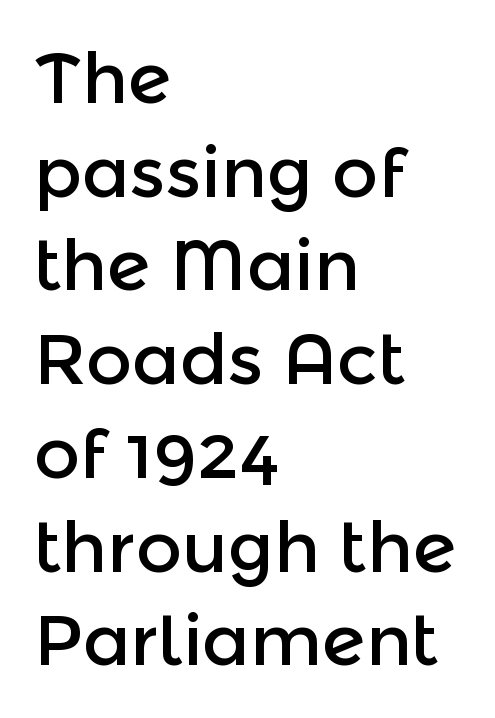
Q: Is the text italic (slanted)? A: No, it is upright.
Q: Is the typeface a serif or a sans-serif typeface? A: Sans-serif.
Q: Is the text underlined? A: No.
Q: How is the paragraph aligned? A: Left-aligned.
Q: Is the spacing between letters normal or unusually wide? A: Normal.
Q: Is the spacing between lines tight, normal or loose? A: Normal.
Q: Width (condensed, normal, or wide)? A: Normal.
Q: x-height? A: Medium.
Q: Monospaced? A: No.
